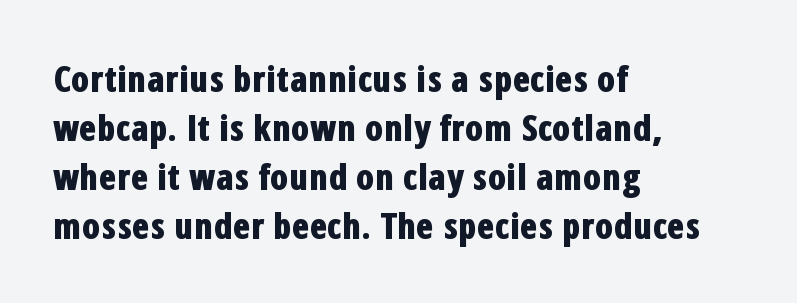
{"serif": "no", "italic": "no", "bold": "yes", "weight": "bold", "width": "condensed", "stroke_contrast": "low", "x_height": "medium", "monospaced": "no", "underline": "no", "align": "left", "line_spacing": "normal", "line_spacing_ratio": 1.36, "letter_spacing": "normal", "letter_spacing_em": 0.0, "glyph_px": 36}
